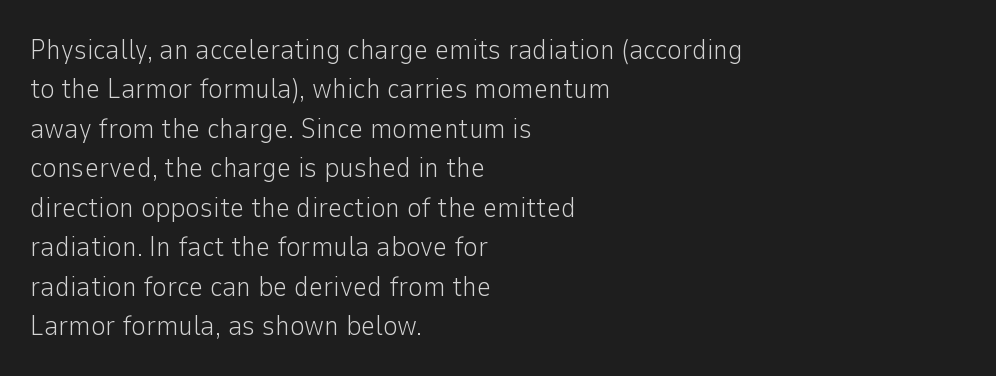
Q: Is the text bold? A: No.
Q: Is the text italic (slanted)? A: No, it is upright.
Q: Is the typeface a serif or a sans-serif typeface? A: Sans-serif.
Q: Is the text underlined? A: No.
Q: How is the paragraph aligned? A: Left-aligned.
Q: Is the spacing between letters normal or unusually wide? A: Normal.
Q: Is the spacing between lines tight, normal or loose? A: Normal.
Q: Width (condensed, normal, or wide)? A: Normal.
Q: Stroke contrast? A: Low.
Q: x-height? A: Medium.
Q: Monospaced? A: No.
